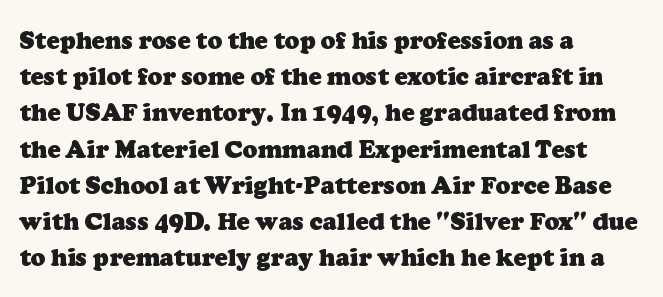
Q: Is the text bold? A: Yes.
Q: Is the text underlined? A: No.
Q: How is the paragraph aligned? A: Left-aligned.
Q: Is the spacing between letters normal or unusually wide? A: Normal.
Q: Is the spacing between lines tight, normal or loose? A: Normal.
